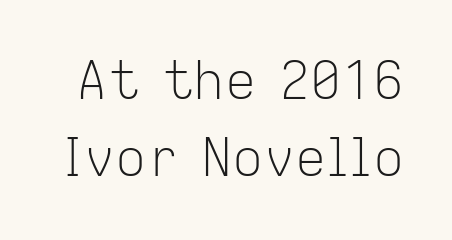
The image shows 52 px light sans-serif type, upright; set normal line spacing (1.49x), normal letter spacing, not underlined; low stroke contrast and a medium x-height.
